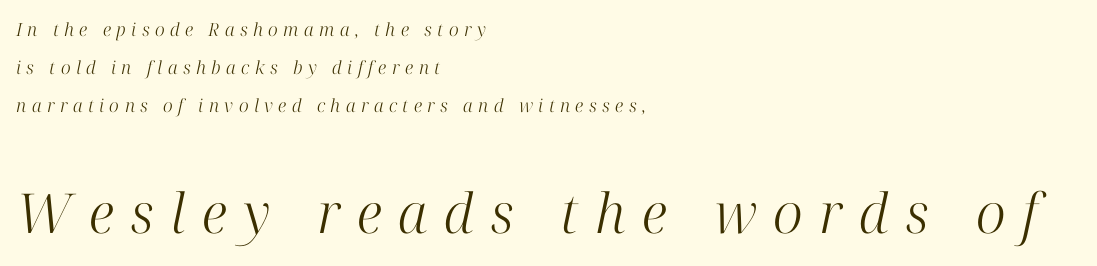
{"serif": "yes", "italic": "yes", "lean": "right", "slant_degrees": 12, "bold": "no", "weight": "light", "width": "normal", "stroke_contrast": "high", "x_height": "medium", "monospaced": "no", "underline": "no", "align": "left", "line_spacing": "loose", "line_spacing_ratio": 2.11, "letter_spacing": "wide", "letter_spacing_em": 0.3, "larger_block": "second", "size_ratio": 3.06, "glyph_px": 55}
